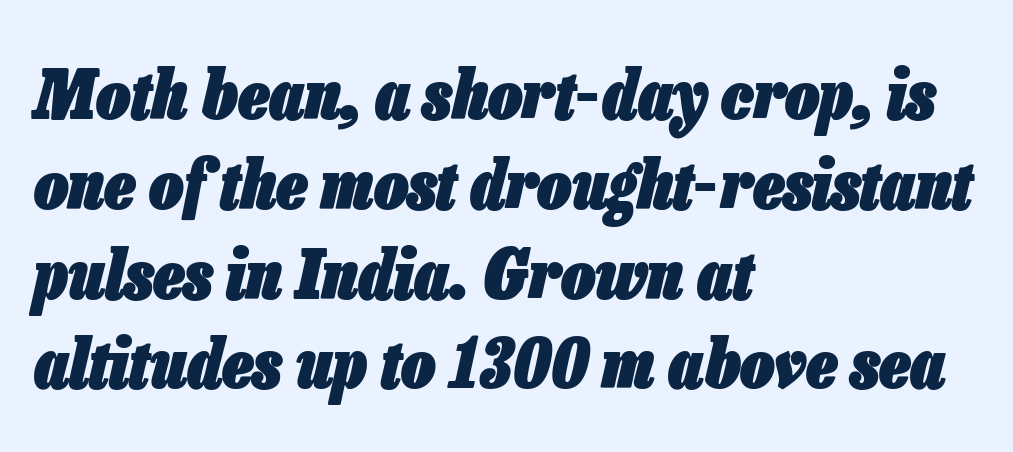
The image shows 68 px heavy, condensed type, italic (leaning right); set left-aligned, normal line spacing (1.32x), normal letter spacing, not underlined; low stroke contrast and a medium x-height.
